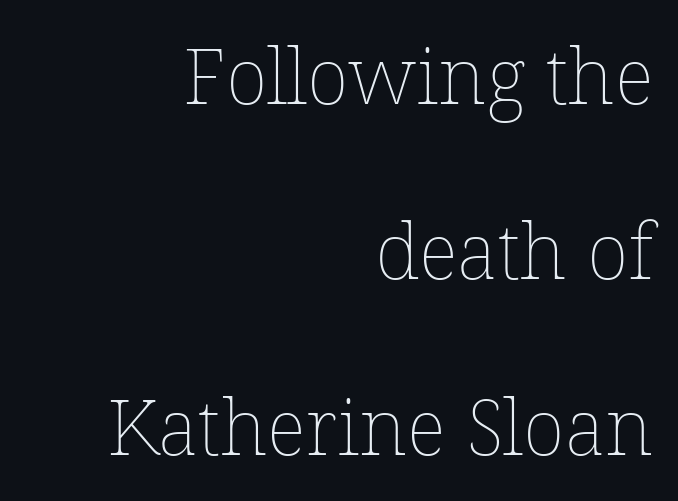
The image shows 78 px thin type, upright; set right-aligned, loose line spacing (2.25x), normal letter spacing, not underlined; low stroke contrast and a medium x-height.
